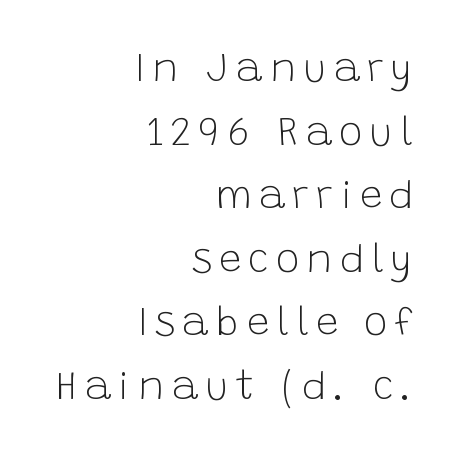
{"serif": "no", "italic": "no", "bold": "no", "weight": "light", "width": "normal", "stroke_contrast": "low", "x_height": "large", "monospaced": "no", "underline": "no", "align": "right", "line_spacing": "normal", "line_spacing_ratio": 1.59, "glyph_px": 40}
